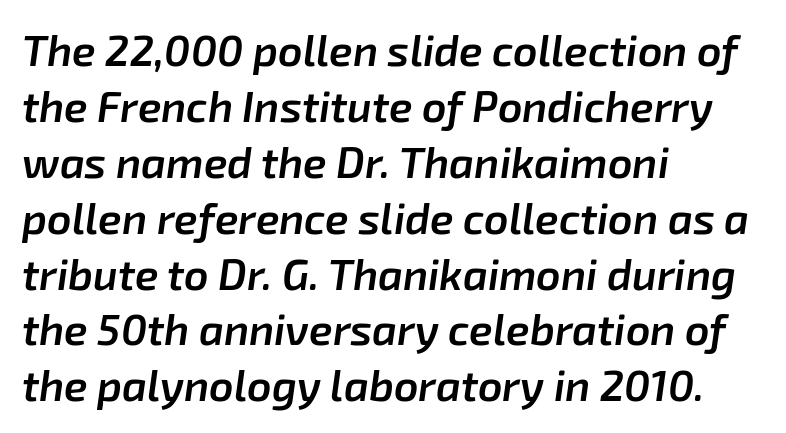
Looks like regular typesetting: each glyph gets only the width it needs. Nobody touched the tracking dial on this one. A typesetter would call this leading conventional body-copy spacing. This sample uses an oblique cut, with every glyph tilted off the vertical.
